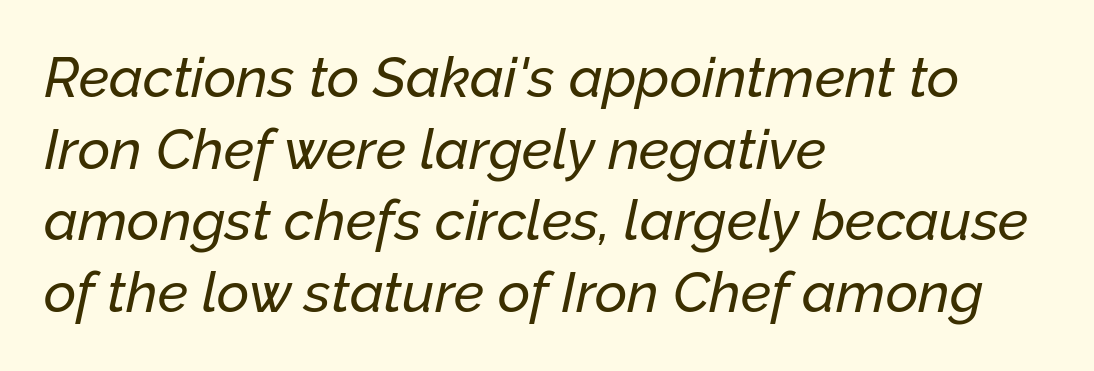
Is the block centered? No — it sits flush against the left margin. No word sits above an underline. A typesetter would call this proportional, since set widths differ per character. A typesetter would call this zero additional tracking. Interline gaps are of average width in this sample. The face used here has a pronounced slope to its letters.
